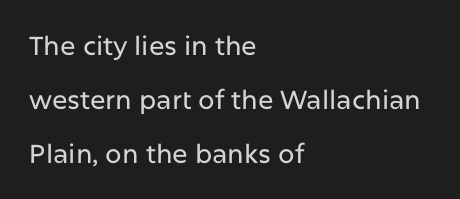
{"italic": "no", "underline": "no", "align": "left", "line_spacing": "loose", "line_spacing_ratio": 2.07, "letter_spacing": "normal", "letter_spacing_em": 0.0, "glyph_px": 26}
